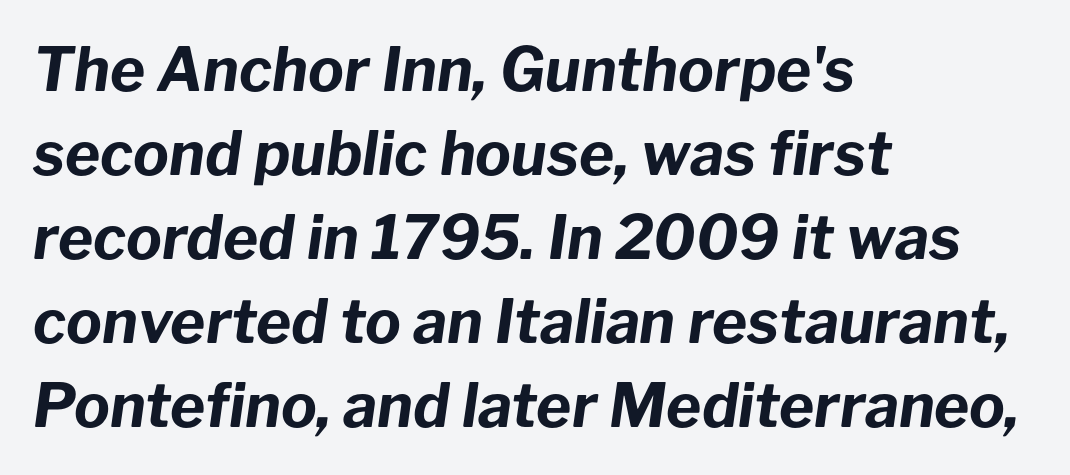
{"italic": "yes", "lean": "right", "slant_degrees": 8, "bold": "yes", "weight": "bold", "width": "normal", "stroke_contrast": "low", "x_height": "medium", "monospaced": "no", "underline": "no", "align": "left", "line_spacing": "normal", "line_spacing_ratio": 1.4, "letter_spacing": "normal", "letter_spacing_em": 0.0, "glyph_px": 60}
